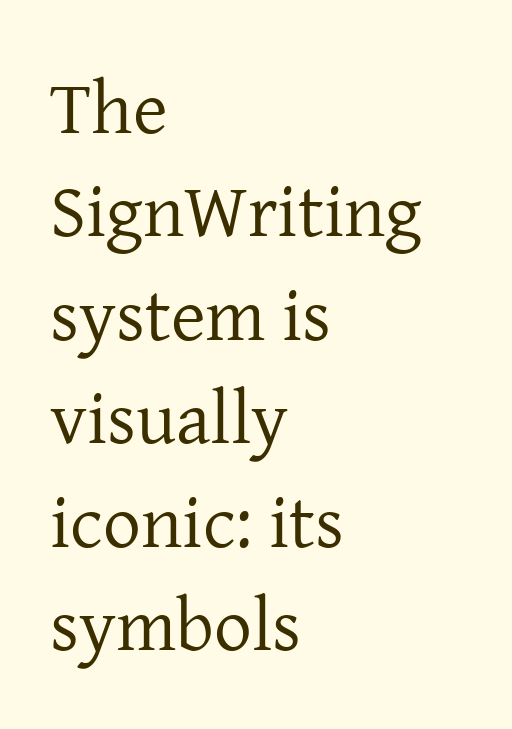
{"serif": "yes", "italic": "no", "bold": "no", "weight": "regular", "width": "normal", "stroke_contrast": "low", "x_height": "medium", "monospaced": "no", "underline": "no", "align": "left", "line_spacing": "normal", "line_spacing_ratio": 1.38, "letter_spacing": "normal", "letter_spacing_em": 0.0, "glyph_px": 75}
